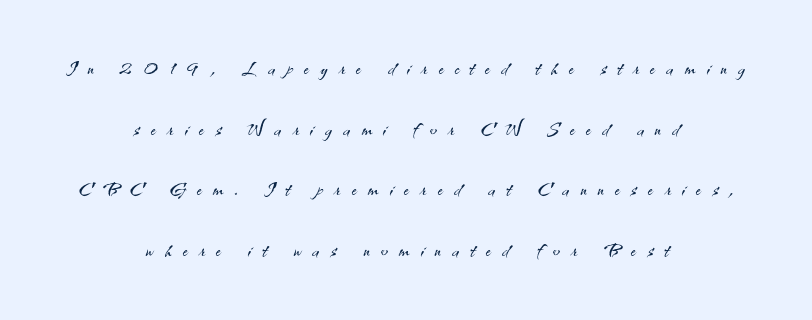
The image shows 26 px text type; set centered, loose line spacing (2.33x), unusually wide letter spacing (+0.44 em), not underlined.
